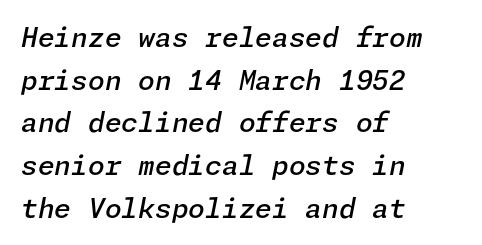
Tracking value appears to be zero — textbook default spacing. The baseline area is clear. If you drew a ruler down the left edge, every line would touch it. Quick note: italic. Stems and bowls a touch heavier than normal — semibold.
